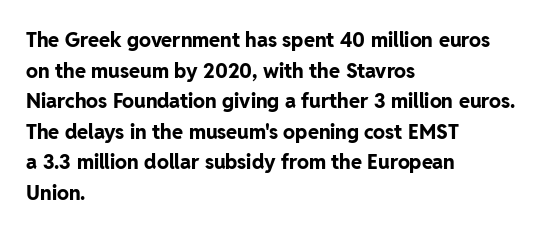
Underlining? Definitely not there. The paragraph has a hard left edge and a soft right edge. A typesetter would mark this as roman, not italic. What weight is shown? A full bold with thick strokes.
